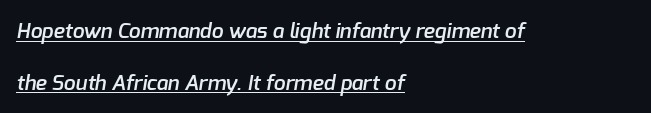
The image shows 21 px text type; set left-aligned, loose line spacing (2.47x), normal letter spacing, underlined.
